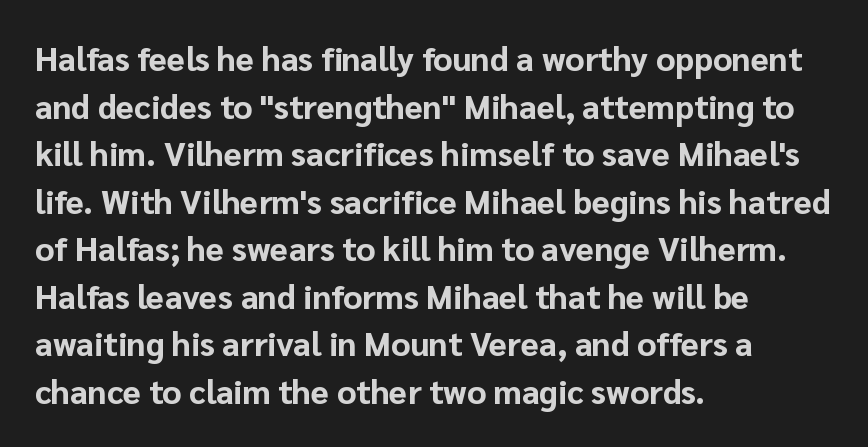
Varying glyph widths throughout — classic text-font behaviour. Each glyph is drawn with heavy, bold strokes. Is this a sans? Yes — the strokes have no serifs. The setting favours the left margin, as ordinary paragraphs usually do. The line-height multiplier appears to be the usual default. Every character sits straight up, as roman type does.
